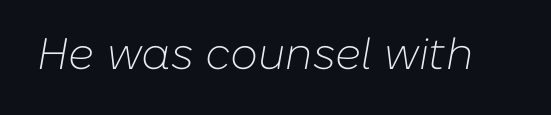
{"italic": "yes", "lean": "right", "slant_degrees": 10, "bold": "no", "weight": "light", "width": "normal", "stroke_contrast": "low", "x_height": "medium", "monospaced": "no", "underline": "no", "letter_spacing": "normal", "letter_spacing_em": 0.0, "glyph_px": 44}
